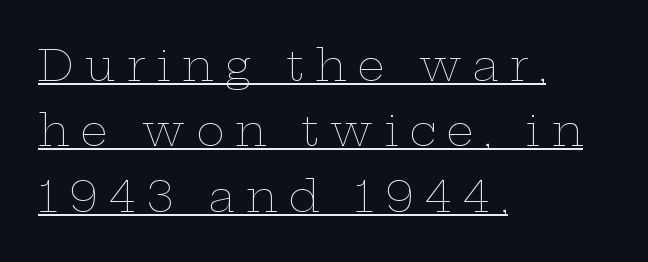
Is the stroke heavy? The answer is a plain regular-or-lighter. This sample is left-justified, so line endings fall wherever the words run out. A normal amount of white space separates one row of letters from the next. The horizontal fit of the characters is loose and conspicuously gappy.
